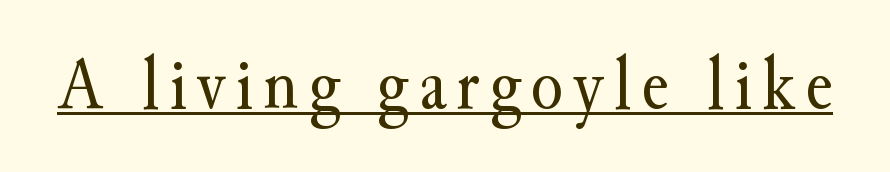
{"serif": "yes", "italic": "no", "bold": "no", "weight": "regular", "width": "normal", "stroke_contrast": "medium", "x_height": "small", "monospaced": "no", "underline": "yes", "glyph_px": 74}
